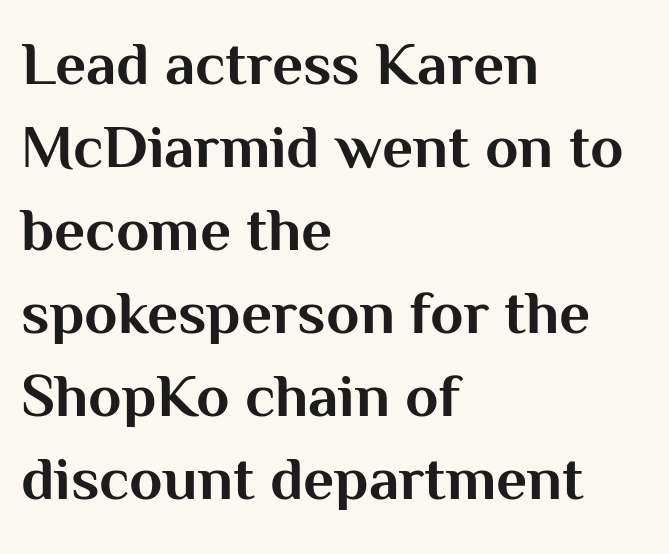
The image shows 61 px bold sans-serif type, upright; set left-aligned, normal line spacing (1.36x), normal letter spacing, not underlined; medium stroke contrast and a medium x-height.
